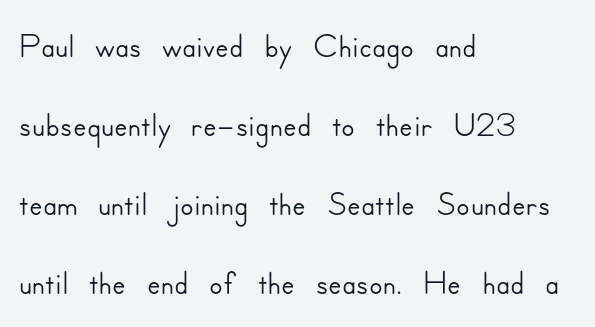
In terms of letterspacing, this is plain default setting. Is the block centered? No — it sits flush against the left margin. Nothing sits at the stroke ends, so this counts as sans-serif. Vertical strokes here are truly vertical.
